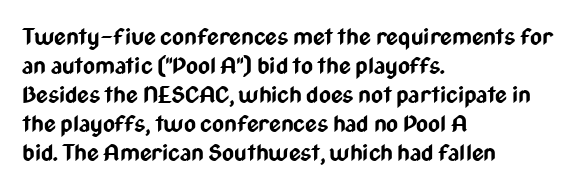
{"italic": "no", "bold": "yes", "underline": "no", "align": "left", "line_spacing": "normal", "line_spacing_ratio": 1.26, "letter_spacing": "normal", "letter_spacing_em": 0.0, "glyph_px": 23}
